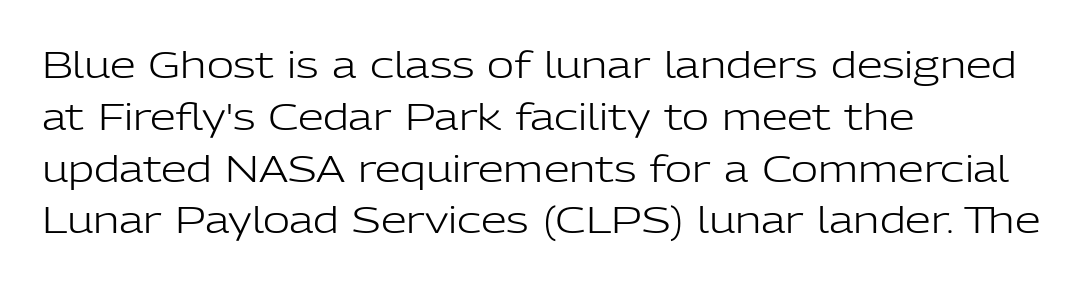
The image shows 37 px light sans-serif type, upright; set left-aligned, normal line spacing (1.4x), normal letter spacing, not underlined; low stroke contrast and a medium x-height.
